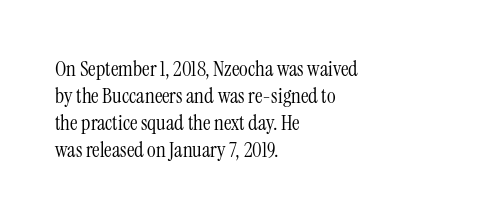
{"italic": "no", "bold": "no", "underline": "no", "align": "left", "line_spacing": "normal", "line_spacing_ratio": 1.28, "letter_spacing": "normal", "letter_spacing_em": 0.0, "glyph_px": 21}
